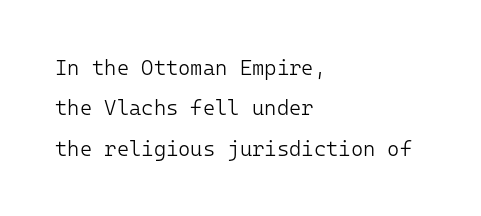
{"italic": "no", "bold": "no", "underline": "no", "align": "left", "line_spacing": "loose", "line_spacing_ratio": 1.92, "letter_spacing": "normal", "letter_spacing_em": 0.0, "glyph_px": 21}
